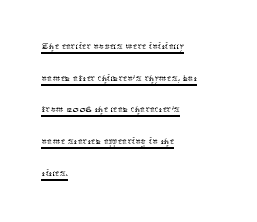
The image shows 25 px text type, upright; set left-aligned, normal line spacing (1.27x), normal letter spacing, underlined.
